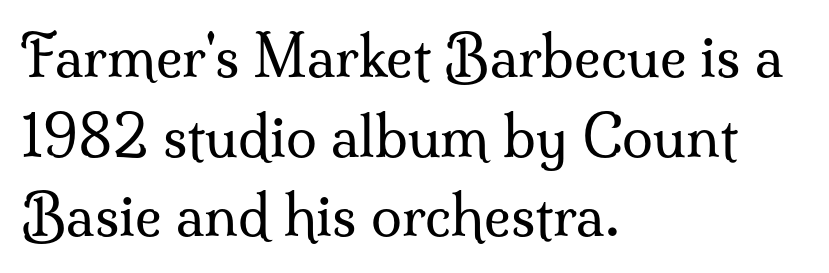
The image shows 56 px regular-weight serif type, upright; set left-aligned, normal line spacing (1.42x), normal letter spacing, not underlined; medium stroke contrast and a small x-height.
